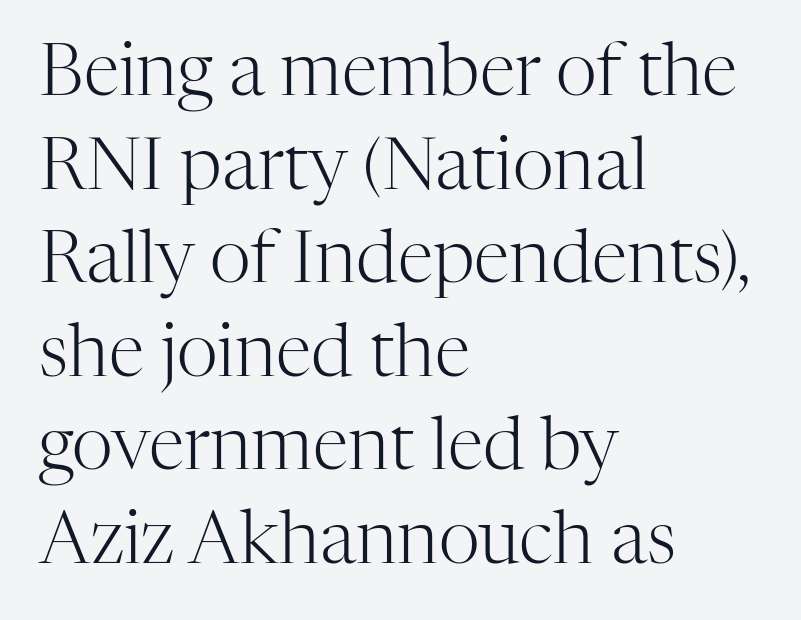
{"serif": "yes", "italic": "no", "bold": "no", "weight": "light", "width": "normal", "stroke_contrast": "high", "x_height": "medium", "monospaced": "no", "underline": "no", "align": "left", "line_spacing": "normal", "line_spacing_ratio": 1.3, "letter_spacing": "normal", "letter_spacing_em": 0.0, "glyph_px": 72}
